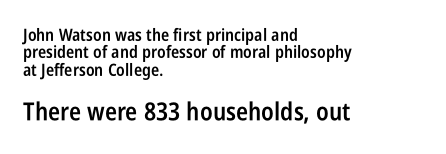
Each row of text sits above clean, open space. The compositor pushed each line to the left boundary. Does the lettering tilt? It doesn't — this is upright. These two chunks differ in scale, with the bottom chunk taking the larger measure. Look at the tracking — it's just the regular setting, nothing added. Moderately thickened strokes mark this as semibold type.
